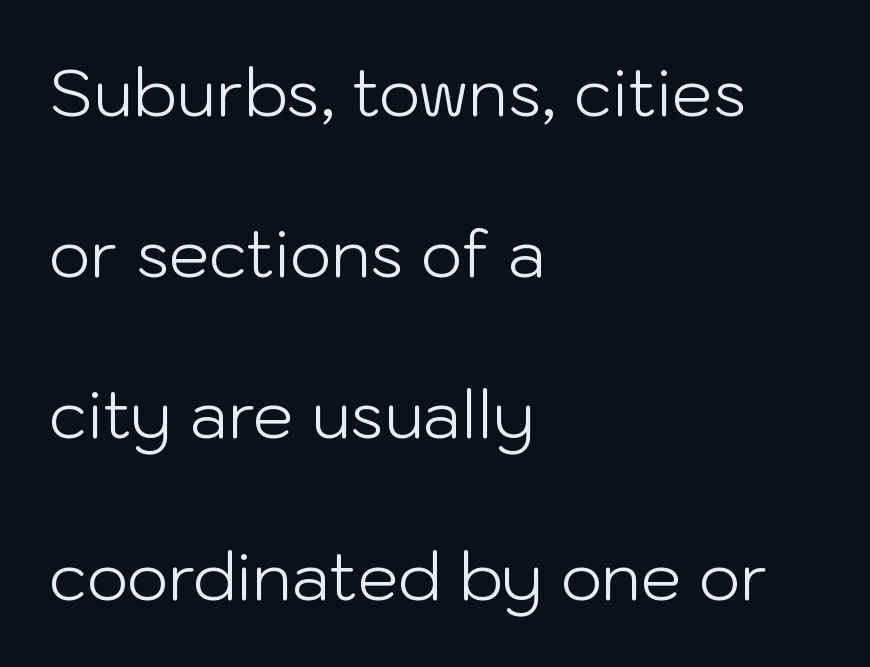
The image shows 65 px light sans-serif type, upright; set left-aligned, loose line spacing (2.48x), normal letter spacing, not underlined; low stroke contrast and a medium x-height.
